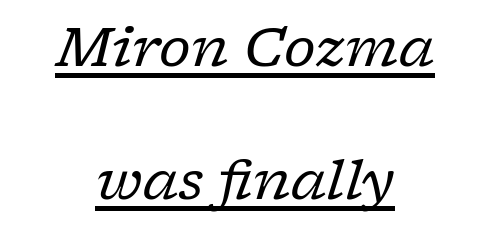
Q: Is the text bold? A: No.
Q: Is the text italic (slanted)? A: Yes, it leans right by about 17 degrees.
Q: Is the typeface a serif or a sans-serif typeface? A: Serif.
Q: Is the text underlined? A: Yes.
Q: How is the paragraph aligned? A: Centered.
Q: Is the spacing between letters normal or unusually wide? A: Normal.
Q: Is the spacing between lines tight, normal or loose? A: Loose.
Q: Width (condensed, normal, or wide)? A: Normal.
Q: Stroke contrast? A: Low.
Q: x-height? A: Medium.
Q: Monospaced? A: No.
